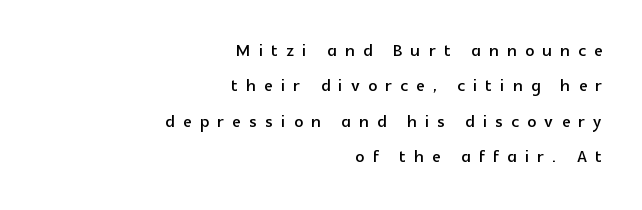
Q: Is the text italic (slanted)? A: No, it is upright.
Q: Is the text underlined? A: No.
Q: How is the paragraph aligned? A: Right-aligned.
Q: Is the spacing between letters normal or unusually wide? A: Unusually wide.
Q: Is the spacing between lines tight, normal or loose? A: Normal.
